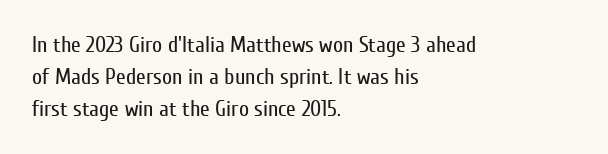
The image shows 22 px text type, upright; set left-aligned, normal line spacing (1.45x), normal letter spacing, not underlined.
